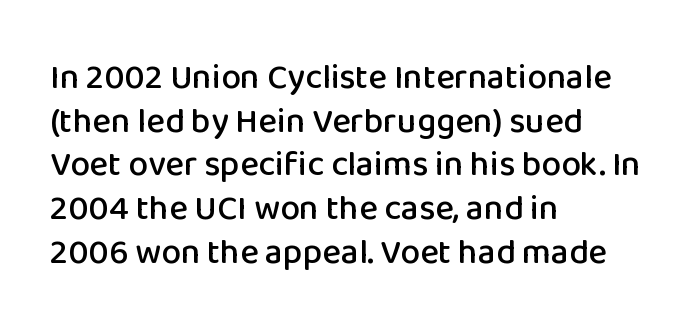
Q: Is the text italic (slanted)? A: No, it is upright.
Q: Is the typeface a serif or a sans-serif typeface? A: Sans-serif.
Q: Is the text underlined? A: No.
Q: How is the paragraph aligned? A: Left-aligned.
Q: Is the spacing between letters normal or unusually wide? A: Normal.
Q: Is the spacing between lines tight, normal or loose? A: Normal.
Q: Width (condensed, normal, or wide)? A: Normal.
Q: Stroke contrast? A: Low.
Q: x-height? A: Medium.
Q: Monospaced? A: No.
